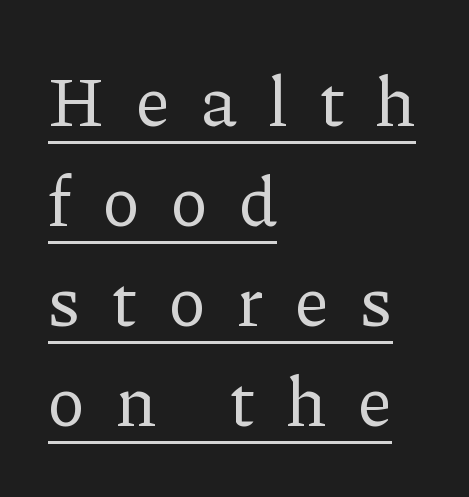
Stroke terminals: seriffed. Is this a fixed-width face? No — the glyphs have proportional, varying widths. Summary of weight: not heavy and not bold. Nope, not italic — everything's standing straight.
